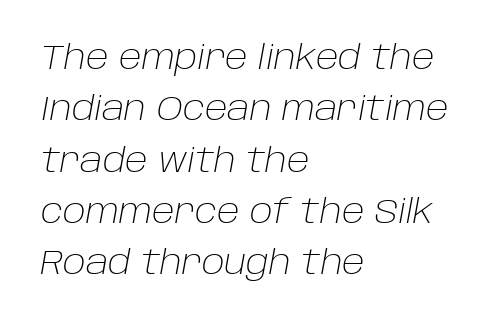
These lines are set flush left with a ragged right edge. The rendering uses natural spacing where letterforms have individual widths. Anything drawn beneath the words? Only blank space. You could call the tracking neutral — neither tight nor loose.
